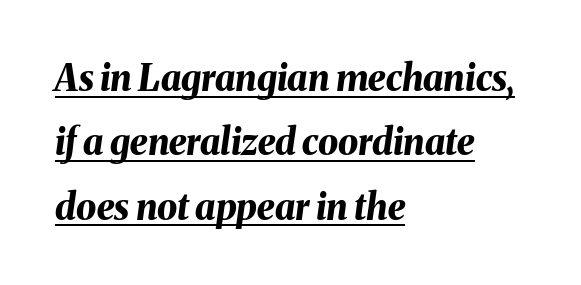
{"italic": "yes", "lean": "right", "slant_degrees": 8, "bold": "yes", "weight": "bold", "width": "normal", "stroke_contrast": "medium", "x_height": "medium", "monospaced": "no", "underline": "yes", "align": "left", "line_spacing_ratio": 1.79, "letter_spacing": "normal", "letter_spacing_em": 0.0, "glyph_px": 36}
